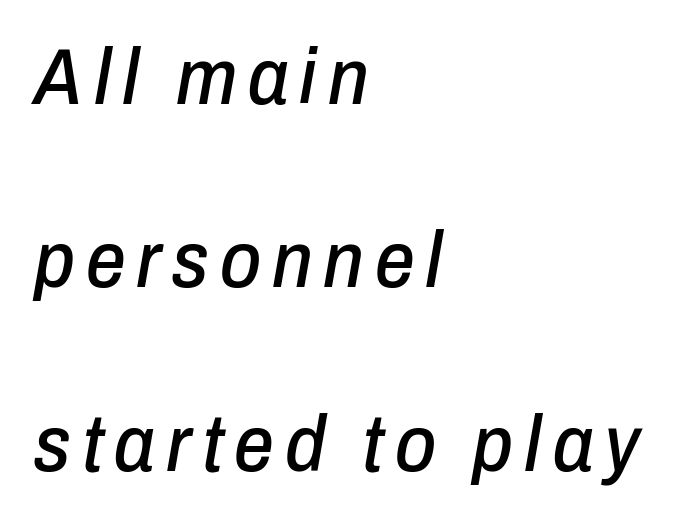
{"italic": "yes", "lean": "right", "slant_degrees": 10, "width": "condensed", "stroke_contrast": "low", "x_height": "medium", "monospaced": "no", "underline": "no", "align": "left", "line_spacing": "loose", "line_spacing_ratio": 2.32, "glyph_px": 79}
